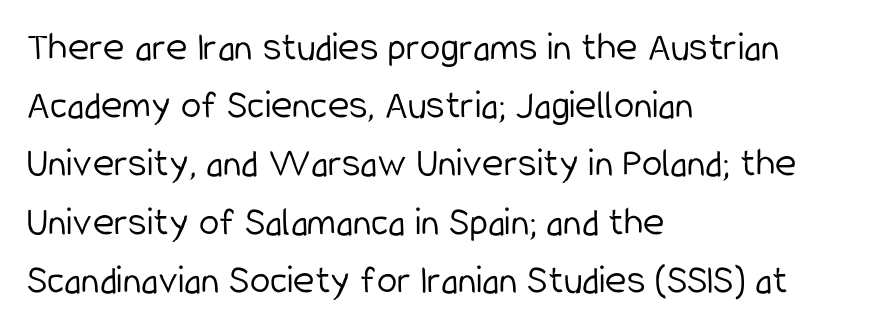
Q: Is the text bold? A: No.
Q: Is the text italic (slanted)? A: No, it is upright.
Q: Is the typeface a serif or a sans-serif typeface? A: Sans-serif.
Q: Is the text underlined? A: No.
Q: How is the paragraph aligned? A: Left-aligned.
Q: Is the spacing between letters normal or unusually wide? A: Normal.
Q: Is the spacing between lines tight, normal or loose? A: Normal.
Q: Width (condensed, normal, or wide)? A: Condensed.
Q: Stroke contrast? A: Low.
Q: x-height? A: Medium.
Q: Monospaced? A: No.
